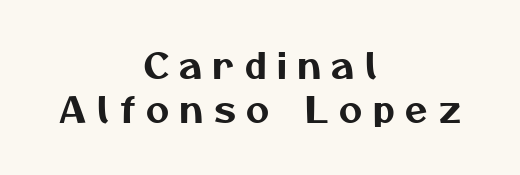
The image shows 36 px sans-serif type; set centered, line spacing 1.22x, unusually wide letter spacing (+0.3 em), not underlined; medium stroke contrast and a medium x-height.
